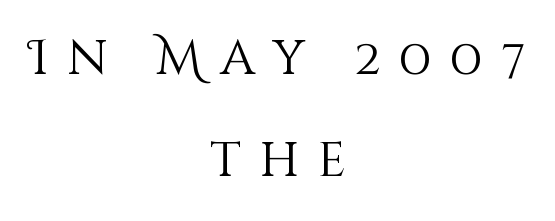
Q: Is the text bold? A: No.
Q: Is the text italic (slanted)? A: No, it is upright.
Q: Is the text underlined? A: No.
Q: How is the paragraph aligned? A: Centered.
Q: Is the spacing between letters normal or unusually wide? A: Unusually wide.
Q: Is the spacing between lines tight, normal or loose? A: Loose.
Q: Width (condensed, normal, or wide)? A: Normal.
Q: Stroke contrast? A: Medium.
Q: x-height? A: Large.
Q: Monospaced? A: No.
